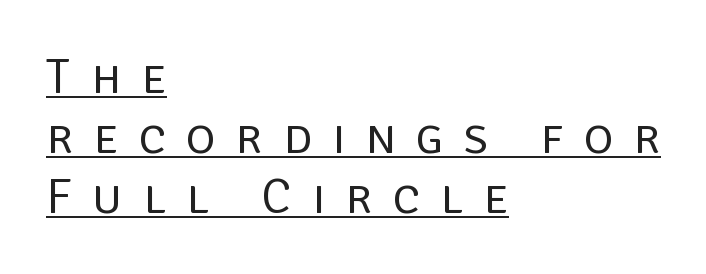
Has an underline been added? It has. Is this a fixed-width face? No — the glyphs have proportional, varying widths. Tall strokes in this sample are plumb rather than angled. Tracking value appears strongly positive — letters spread wide. A classic flush-left, rag-right setting is used for this passage. What kind of face is this? One without serifs — a sans.
